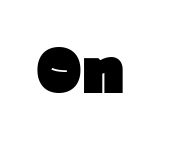
{"serif": "no", "italic": "no", "bold": "yes", "weight": "heavy", "width": "normal", "stroke_contrast": "low", "x_height": "medium", "monospaced": "no", "underline": "no", "letter_spacing": "normal", "letter_spacing_em": 0.0, "glyph_px": 57}
